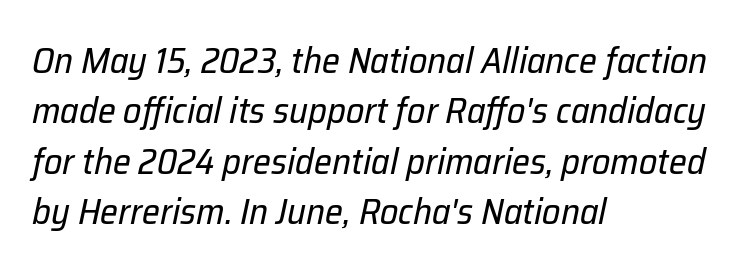
Q: Is the text bold? A: No.
Q: Is the text italic (slanted)? A: Yes, it leans right by about 12 degrees.
Q: Is the text underlined? A: No.
Q: How is the paragraph aligned? A: Left-aligned.
Q: Is the spacing between letters normal or unusually wide? A: Normal.
Q: Is the spacing between lines tight, normal or loose? A: Normal.
Q: Width (condensed, normal, or wide)? A: Normal.
Q: Stroke contrast? A: Low.
Q: x-height? A: Medium.
Q: Monospaced? A: No.
